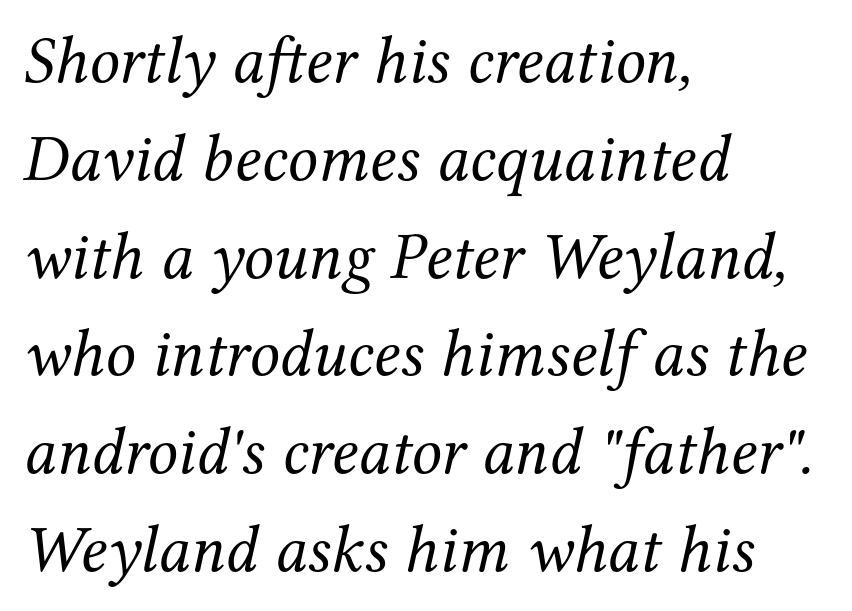
Q: Is the text bold? A: No.
Q: Is the text italic (slanted)? A: Yes, it leans right by about 12 degrees.
Q: Is the typeface a serif or a sans-serif typeface? A: Serif.
Q: Is the text underlined? A: No.
Q: How is the paragraph aligned? A: Left-aligned.
Q: Is the spacing between letters normal or unusually wide? A: Normal.
Q: Is the spacing between lines tight, normal or loose? A: Normal.
Q: Width (condensed, normal, or wide)? A: Normal.
Q: Stroke contrast? A: Medium.
Q: x-height? A: Medium.
Q: Monospaced? A: No.
